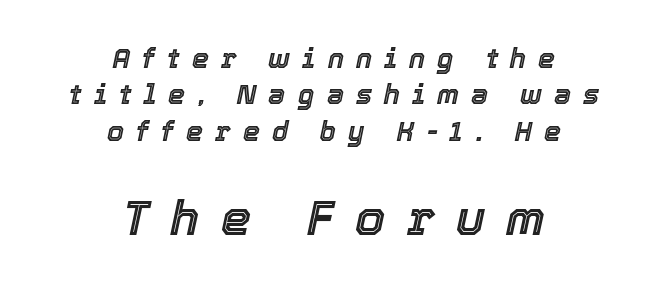
The image shows 48 px text type, italic (leaning right); set centered, normal line spacing (1.35x), unusually wide letter spacing (+0.45 em), not underlined; the second (bottom) block is 1.78x larger; a medium x-height.
